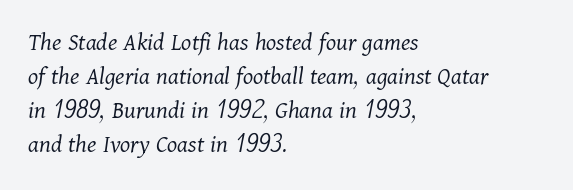
Q: Is the text bold? A: No.
Q: Is the text italic (slanted)? A: Yes, it leans right by about 11 degrees.
Q: Is the text underlined? A: No.
Q: How is the paragraph aligned? A: Left-aligned.
Q: Is the spacing between letters normal or unusually wide? A: Normal.
Q: Is the spacing between lines tight, normal or loose? A: Normal.
